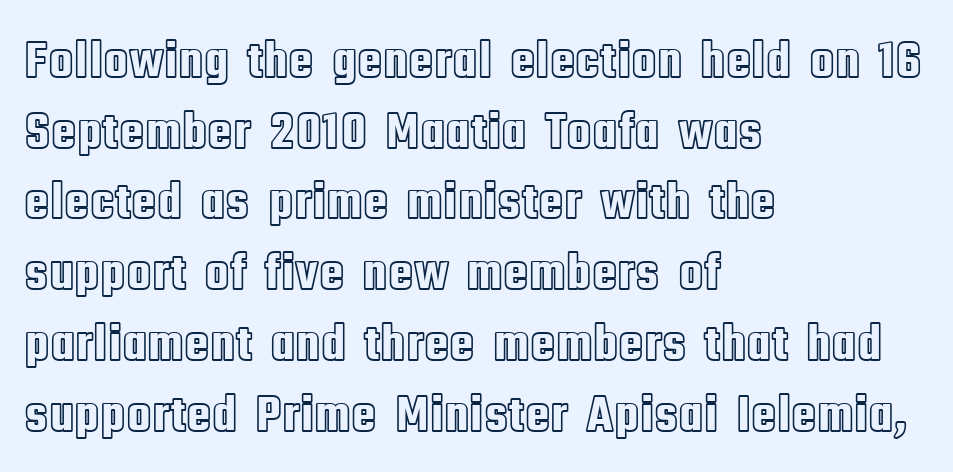
Lines of text with bare space underneath. You could call the tracking neutral — neither tight nor loose. The passage is arranged the way most books set body copy — flush left. This sample has the flowing, uneven cadence of proportional lettering.
